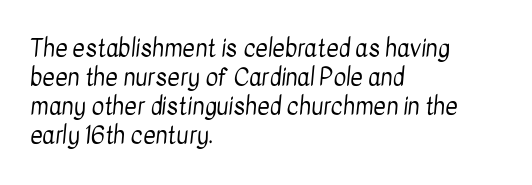
{"bold": "no", "underline": "no", "align": "left", "line_spacing_ratio": 1.21, "letter_spacing": "normal", "letter_spacing_em": 0.0, "glyph_px": 24}
